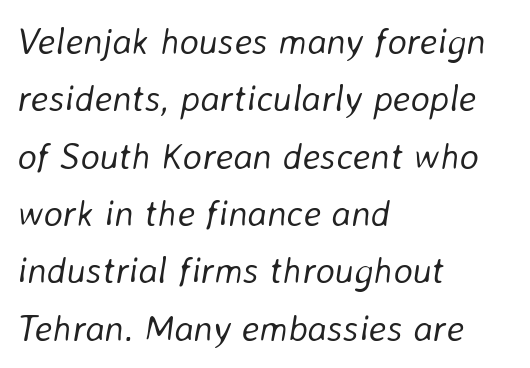
Q: Is the text bold? A: No.
Q: Is the text italic (slanted)? A: Yes, it leans right by about 8 degrees.
Q: Is the text underlined? A: No.
Q: How is the paragraph aligned? A: Left-aligned.
Q: Is the spacing between letters normal or unusually wide? A: Normal.
Q: Is the spacing between lines tight, normal or loose? A: Normal.
Q: Width (condensed, normal, or wide)? A: Normal.
Q: Stroke contrast? A: Low.
Q: x-height? A: Medium.
Q: Monospaced? A: No.
